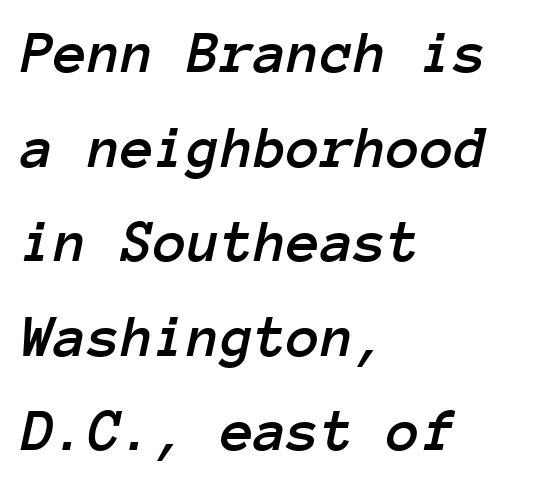
Look at the tracking — it's just the regular setting, nothing added. The line-height multiplier appears to be the usual default. A typesetter would call this monospace, since all characters share one set width. The lines in this sample share a left origin and differ only in where they stop. Tall strokes in this sample are angled rather than plumb.
